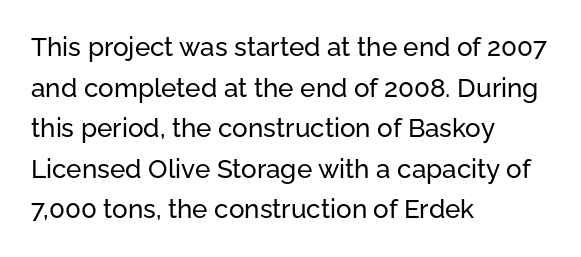
This rendering features lettering with no underline. How are the letters spaced? Ordinarily, with no added tracking. The setting favours the left margin, as ordinary paragraphs usually do. Does the lettering tilt? It doesn't — this is upright. Summary of vertical rhythm: regular, with standard interline spacing.
